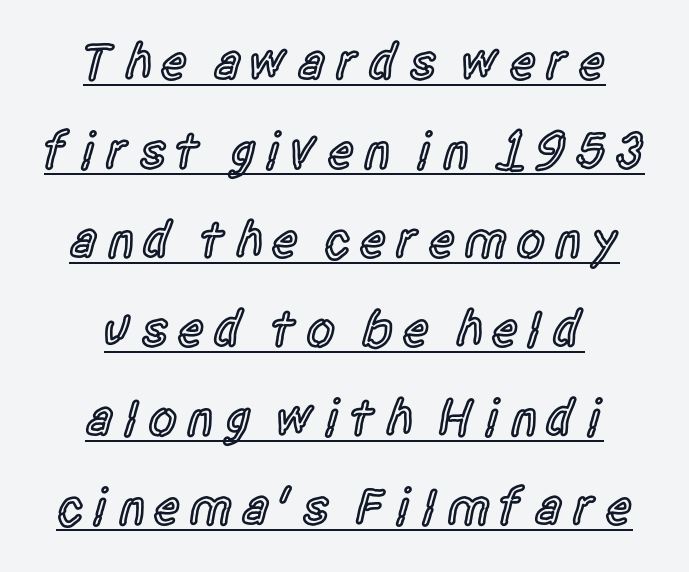
{"serif": "no", "bold": "semi", "weight": "semibold", "width": "condensed", "x_height": "large", "monospaced": "no", "underline": "yes", "align": "center", "line_spacing_ratio": 1.71, "glyph_px": 52}
